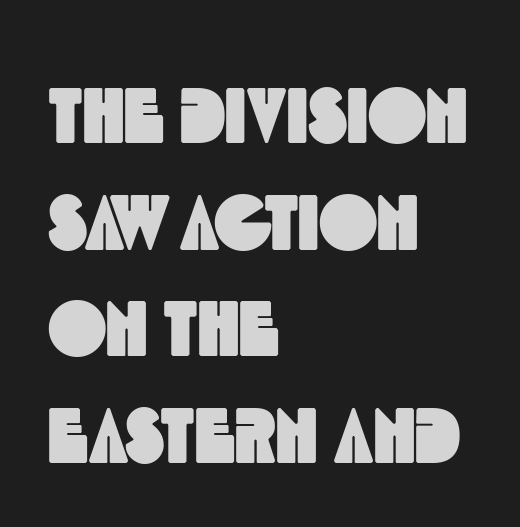
{"serif": "no", "width": "condensed", "x_height": "large", "monospaced": "no", "underline": "no", "align": "left", "line_spacing": "normal", "line_spacing_ratio": 1.35, "letter_spacing": "normal", "letter_spacing_em": 0.0, "glyph_px": 79}
